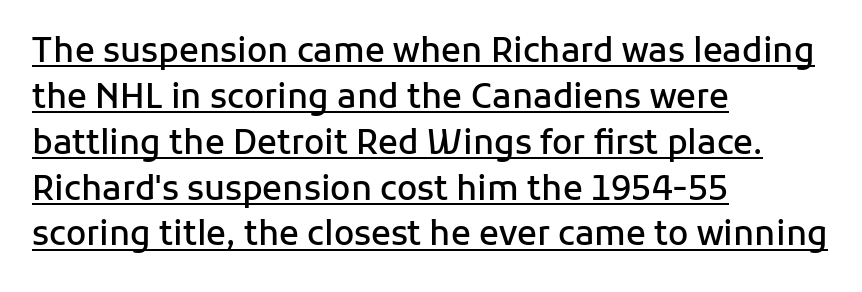
The image shows 33 px semibold sans-serif type, upright; set left-aligned, normal line spacing (1.39x), normal letter spacing, underlined; low stroke contrast and a medium x-height.
